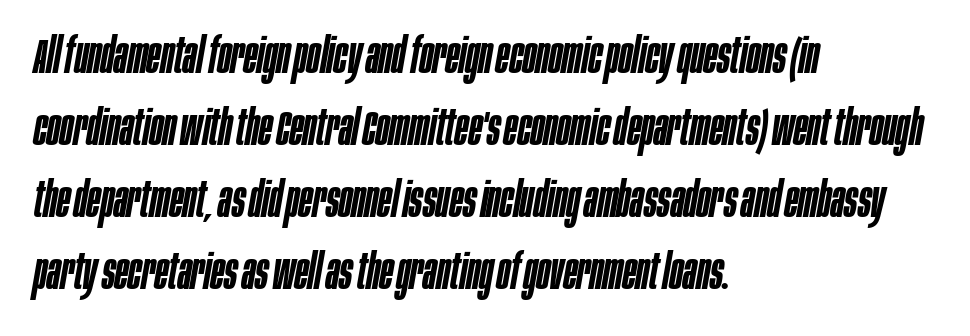
The face used here is rendered with its standard letterfit. Summary of vertical rhythm: regular, with standard interline spacing. This is the in-between weight designers call semibold or demi. Bare-footed words on every line.
